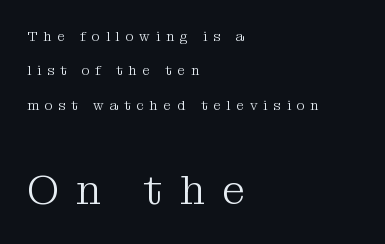
{"serif": "yes", "italic": "no", "bold": "no", "weight": "light", "width": "normal", "stroke_contrast": "medium", "x_height": "medium", "monospaced": "no", "underline": "no", "align": "left", "line_spacing": "loose", "line_spacing_ratio": 2.45, "letter_spacing": "wide", "letter_spacing_em": 0.42, "larger_block": "second", "size_ratio": 2.93, "glyph_px": 41}
